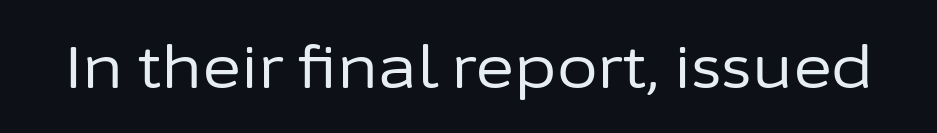
{"serif": "no", "italic": "no", "bold": "no", "weight": "regular", "width": "normal", "stroke_contrast": "low", "x_height": "medium", "monospaced": "no", "underline": "no", "letter_spacing": "normal", "letter_spacing_em": 0.0, "glyph_px": 59}
